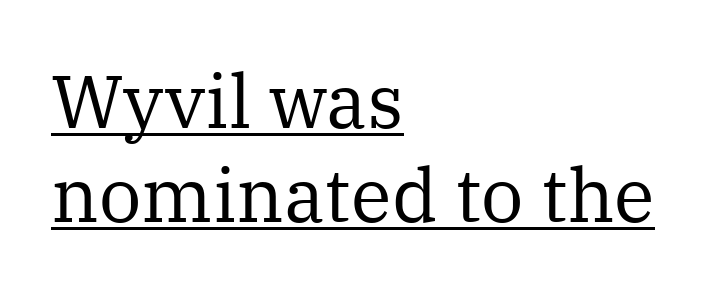
{"serif": "yes", "italic": "no", "bold": "no", "weight": "regular", "width": "normal", "stroke_contrast": "medium", "x_height": "medium", "monospaced": "no", "underline": "yes", "align": "left", "line_spacing": "normal", "line_spacing_ratio": 1.25, "letter_spacing": "normal", "letter_spacing_em": 0.0, "glyph_px": 75}
